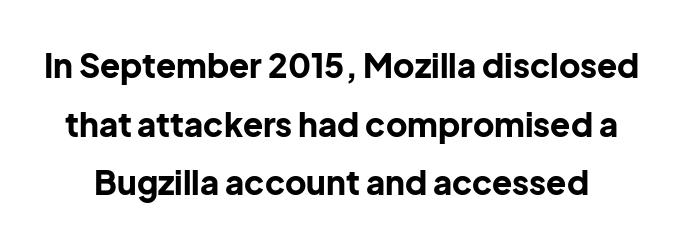
The image shows 33 px bold sans-serif type, upright; set line spacing 1.78x, normal letter spacing, not underlined; low stroke contrast and a medium x-height.
